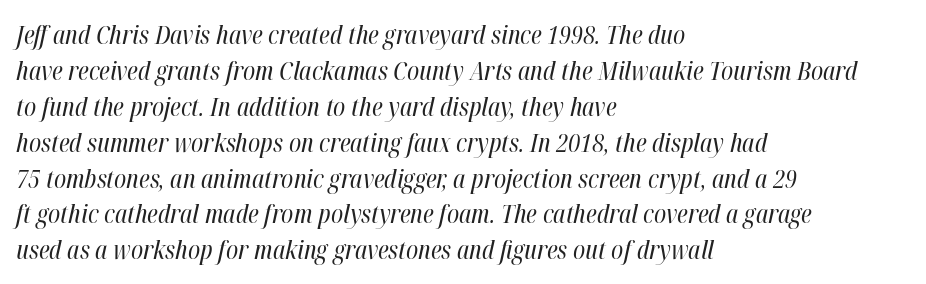
The image shows 26 px text type, italic (leaning right); set left-aligned, normal line spacing (1.38x), normal letter spacing, not underlined.
